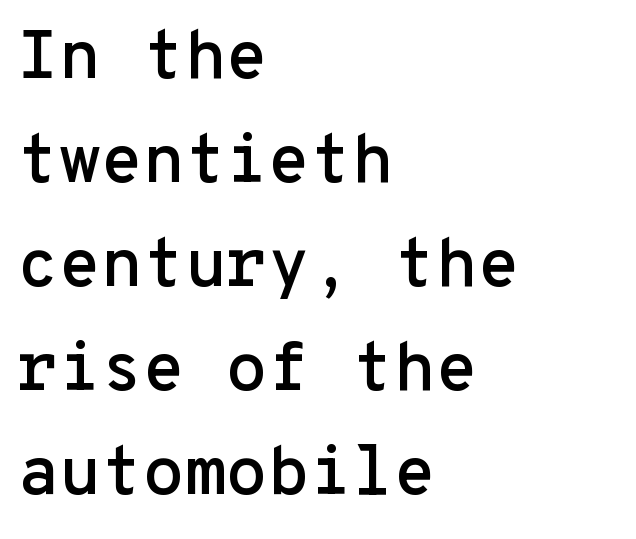
This block has exactly the height ordinary leading produces. Each letter's strokes conclude bluntly, with no projecting serifs. Designer's note — italics off, roman on. The passage shown is typed in a monospace face where columns stay perfectly aligned.
